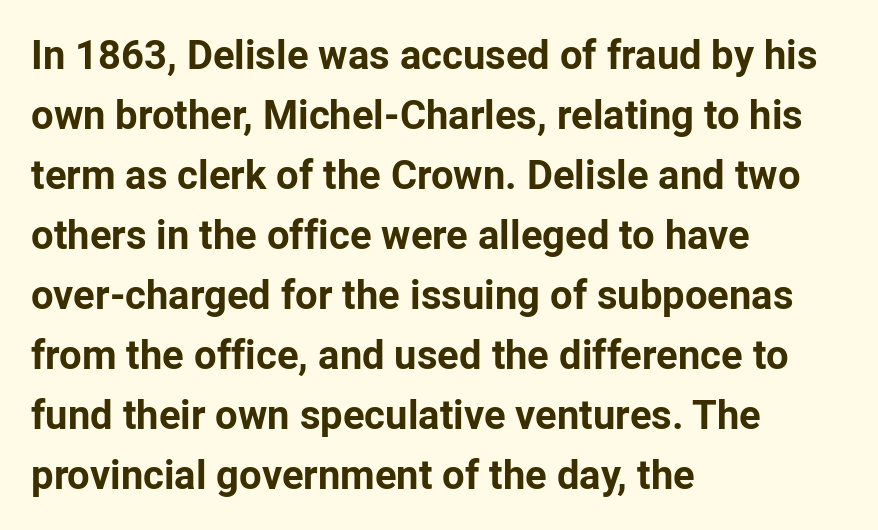
Q: Is the text bold? A: Yes.
Q: Is the text italic (slanted)? A: No, it is upright.
Q: Is the typeface a serif or a sans-serif typeface? A: Sans-serif.
Q: Is the text underlined? A: No.
Q: How is the paragraph aligned? A: Left-aligned.
Q: Is the spacing between letters normal or unusually wide? A: Normal.
Q: Is the spacing between lines tight, normal or loose? A: Normal.
Q: Width (condensed, normal, or wide)? A: Normal.
Q: Stroke contrast? A: Low.
Q: x-height? A: Medium.
Q: Monospaced? A: No.
